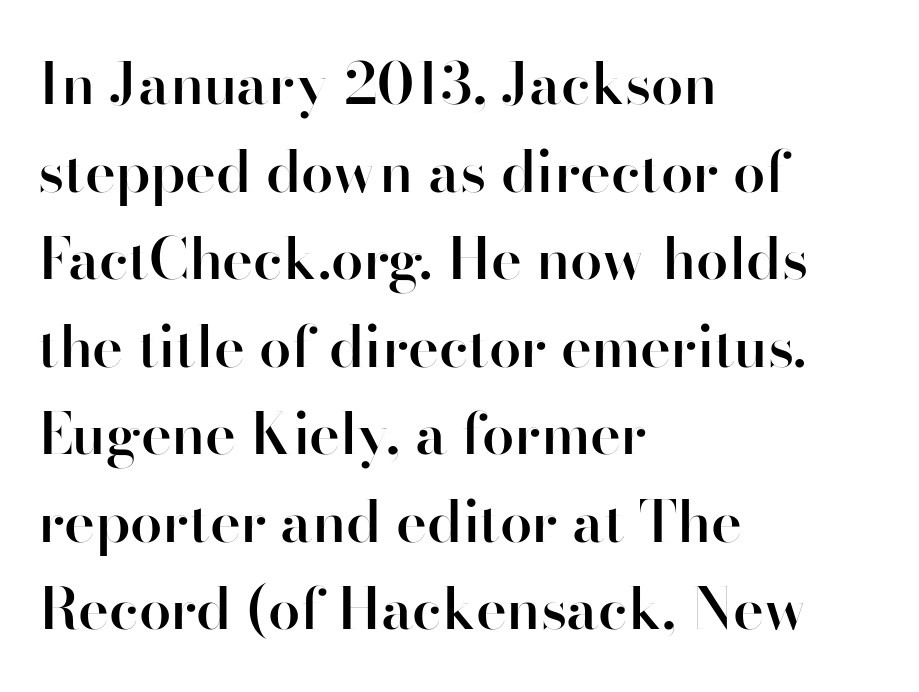
The image shows 58 px semibold sans-serif type, upright; set left-aligned, normal line spacing (1.51x), normal letter spacing, not underlined; high stroke contrast and a small x-height.
